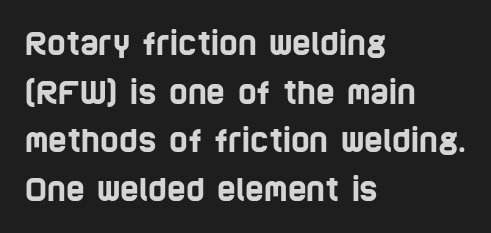
Q: Is the typeface a serif or a sans-serif typeface? A: Sans-serif.
Q: Is the text underlined? A: No.
Q: How is the paragraph aligned? A: Left-aligned.
Q: Is the spacing between letters normal or unusually wide? A: Normal.
Q: Is the spacing between lines tight, normal or loose? A: Normal.
Q: Width (condensed, normal, or wide)? A: Condensed.
Q: Stroke contrast? A: Low.
Q: x-height? A: Large.
Q: Monospaced? A: No.
